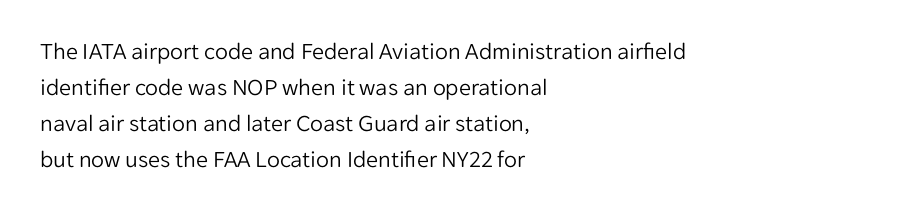
There is no visible air inserted between adjacent glyphs. The rendering anchors every line to the left-hand side. Counters stay open thanks to moderate or lighter strokes. Is there much room between lines? A standard amount, neither cramped nor airy. Type without underlining.
